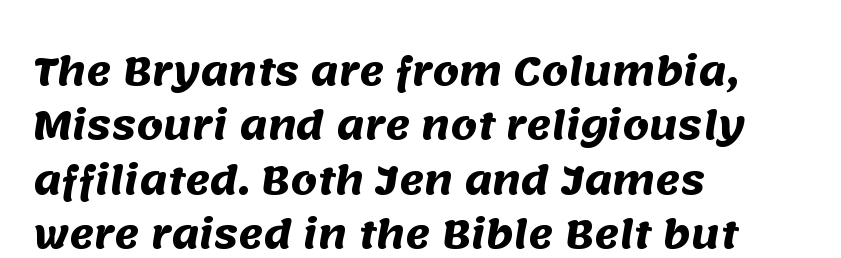
Q: Is the text bold? A: Yes.
Q: Is the typeface a serif or a sans-serif typeface? A: Sans-serif.
Q: Is the text underlined? A: No.
Q: How is the paragraph aligned? A: Left-aligned.
Q: Is the spacing between letters normal or unusually wide? A: Normal.
Q: Is the spacing between lines tight, normal or loose? A: Normal.
Q: Width (condensed, normal, or wide)? A: Normal.
Q: Stroke contrast? A: Medium.
Q: x-height? A: Large.
Q: Monospaced? A: No.
